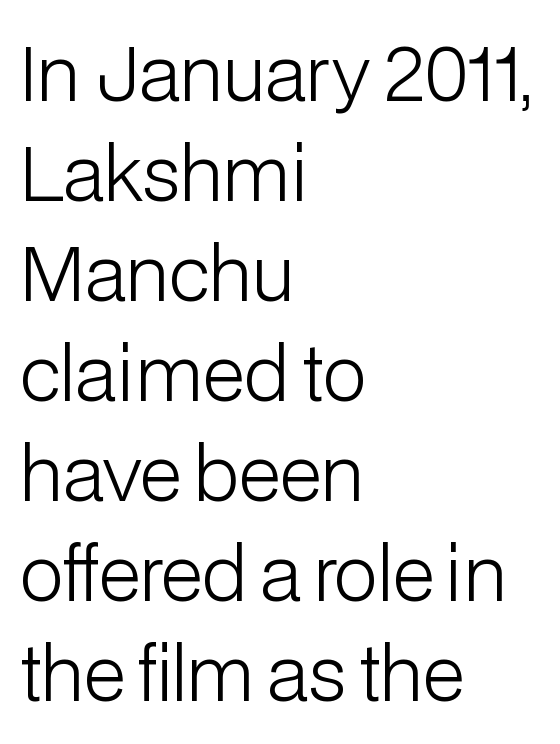
The image shows 73 px light sans-serif type, upright; set left-aligned, normal line spacing (1.37x), normal letter spacing, not underlined; low stroke contrast and a medium x-height.
